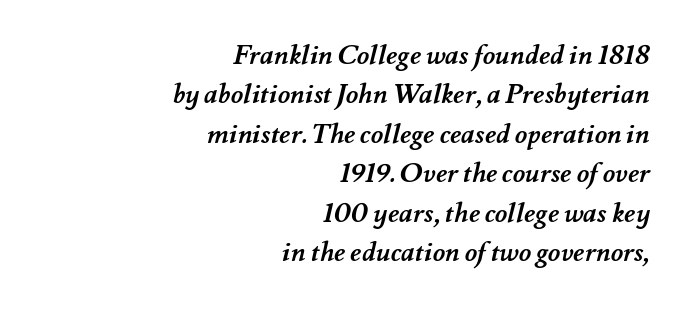
The image shows 27 px bold type; set right-aligned, normal line spacing (1.46x), normal letter spacing, not underlined.
